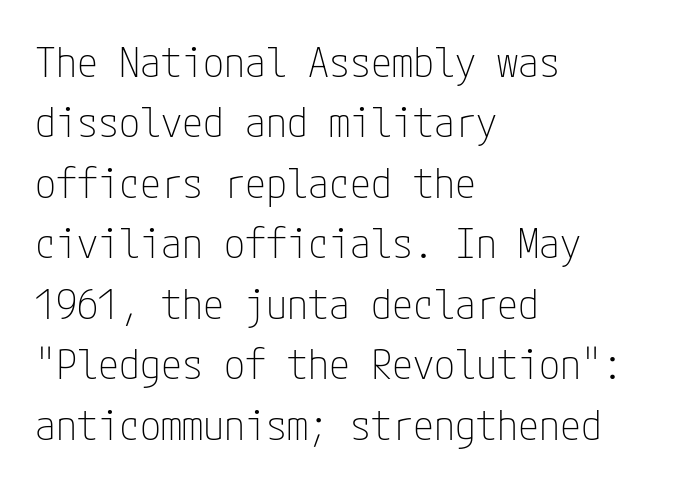
{"serif": "no", "italic": "no", "bold": "no", "weight": "thin", "width": "condensed", "stroke_contrast": "low", "x_height": "medium", "underline": "no", "align": "left", "line_spacing": "normal", "line_spacing_ratio": 1.44, "letter_spacing": "normal", "letter_spacing_em": 0.0, "glyph_px": 42}
